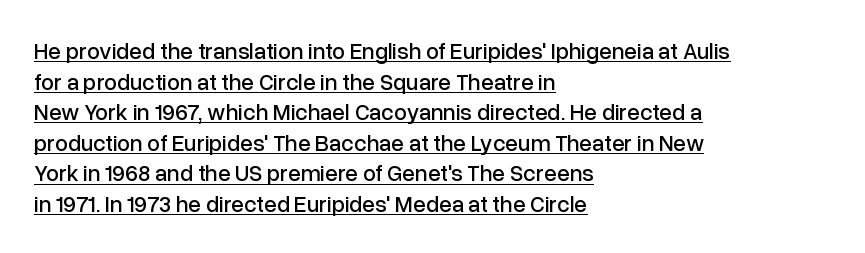
{"italic": "no", "underline": "yes", "align": "left", "line_spacing": "normal", "line_spacing_ratio": 1.33, "letter_spacing": "normal", "letter_spacing_em": 0.0, "glyph_px": 23}
